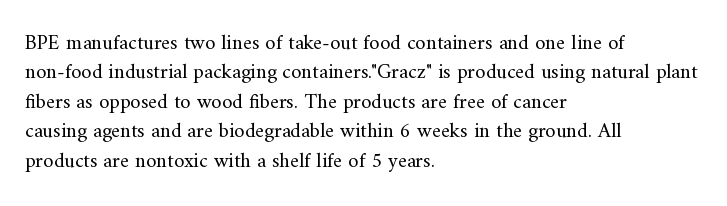
The image shows 21 px text type, upright; set left-aligned, normal line spacing (1.4x), normal letter spacing, not underlined.
